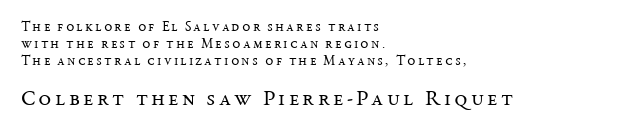
Q: Is the text bold? A: No.
Q: Is the text italic (slanted)? A: No, it is upright.
Q: Is the text underlined? A: No.
Q: How is the paragraph aligned? A: Left-aligned.
Q: Which block of text is set in a larger size, the first (top) or the second (bottom)? A: The second (bottom) one.
